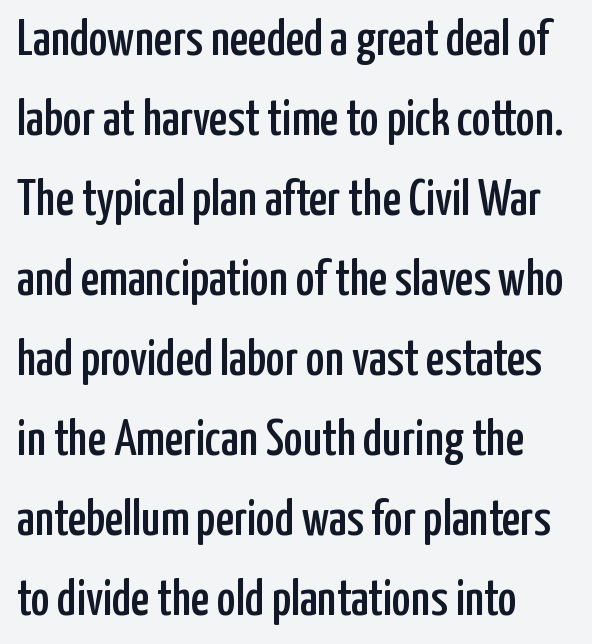
The image shows 51 px condensed sans-serif type, upright; set left-aligned, normal line spacing (1.57x), normal letter spacing, not underlined; low stroke contrast and a medium x-height.
